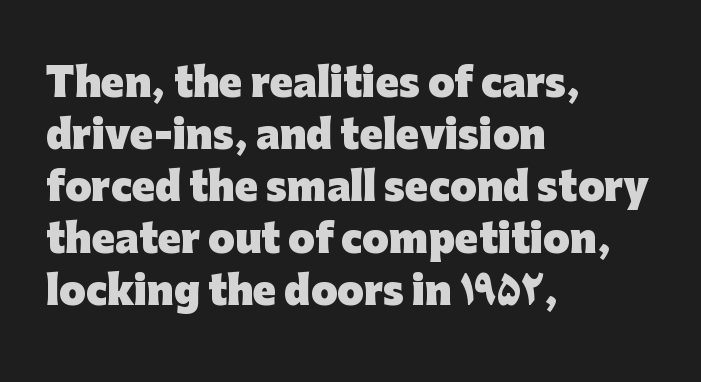
{"serif": "no", "italic": "no", "bold": "yes", "weight": "heavy", "width": "normal", "stroke_contrast": "low", "x_height": "medium", "monospaced": "no", "underline": "no", "align": "left", "line_spacing": "normal", "line_spacing_ratio": 1.37, "letter_spacing": "normal", "letter_spacing_em": 0.0, "glyph_px": 38}
